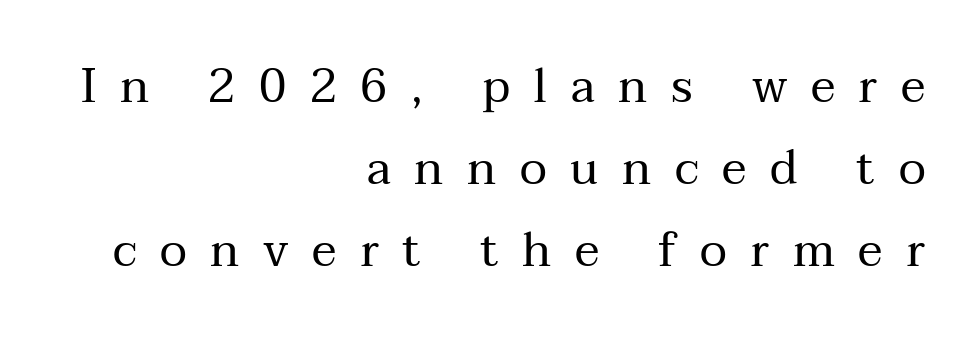
The image shows 47 px regular-weight serif type, upright; set right-aligned, line spacing 1.75x, unusually wide letter spacing (+0.5 em), not underlined; medium stroke contrast and a medium x-height.
